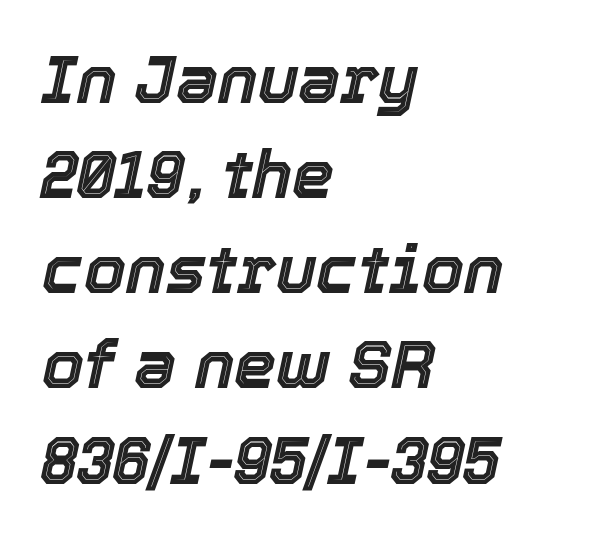
{"italic": "yes", "lean": "right", "slant_degrees": 12, "width": "normal", "x_height": "medium", "monospaced": "no", "underline": "no", "align": "left", "line_spacing": "normal", "line_spacing_ratio": 1.42, "letter_spacing": "normal", "letter_spacing_em": 0.0, "glyph_px": 67}
